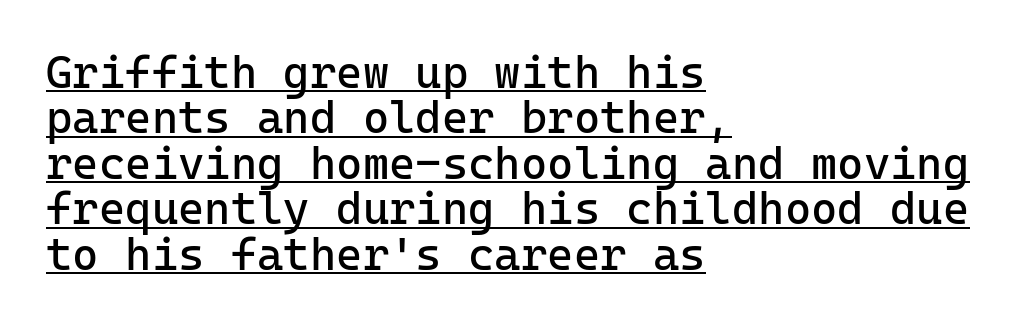
The image shows 45 px regular-weight sans-serif type, upright, monospaced; set left-aligned, tight line spacing (1.01x), normal letter spacing, underlined; low stroke contrast and a medium x-height.
